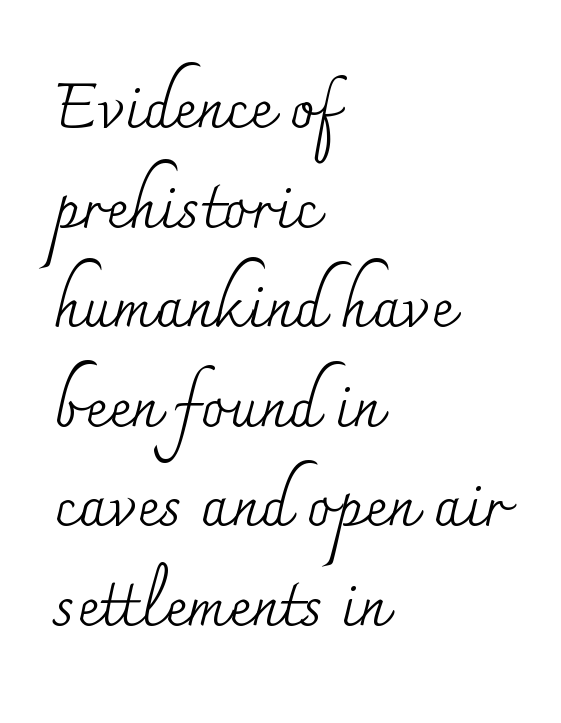
The string is rendered with underlining switched off. These glyphs show unthickened strokes, regular width or finer. Each word holds together tightly as a unit, with standard inter-letter gaps. A student would call this left alignment; a typographer would say flush left, rag right.
